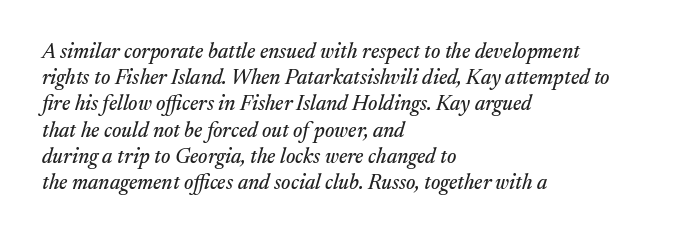
The image shows 21 px text type, italic (leaning right); set left-aligned, normal line spacing (1.25x), normal letter spacing, not underlined.
